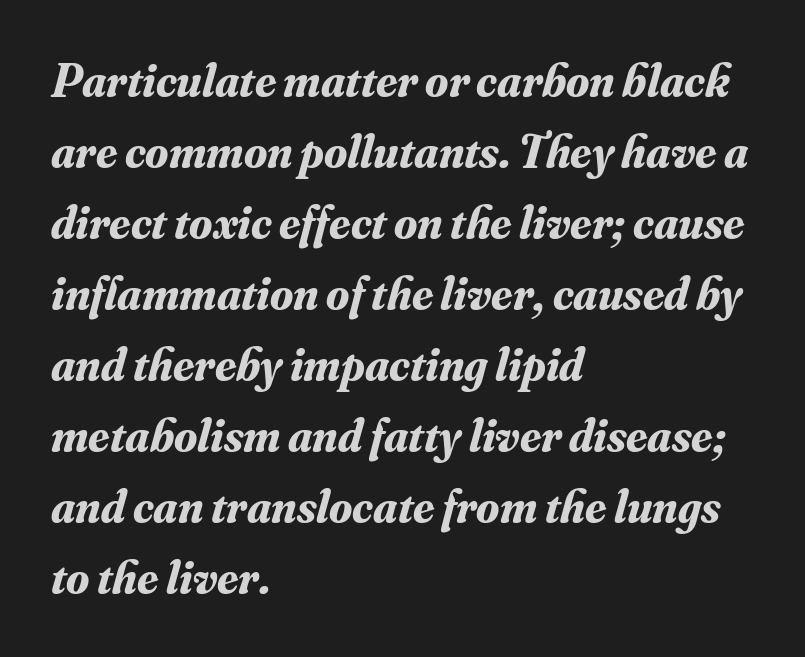
{"serif": "yes", "italic": "yes", "lean": "right", "slant_degrees": 16, "bold": "yes", "weight": "bold", "width": "normal", "stroke_contrast": "medium", "x_height": "small", "monospaced": "no", "underline": "no", "align": "left", "line_spacing": "normal", "line_spacing_ratio": 1.51, "letter_spacing": "normal", "letter_spacing_em": 0.0, "glyph_px": 47}
